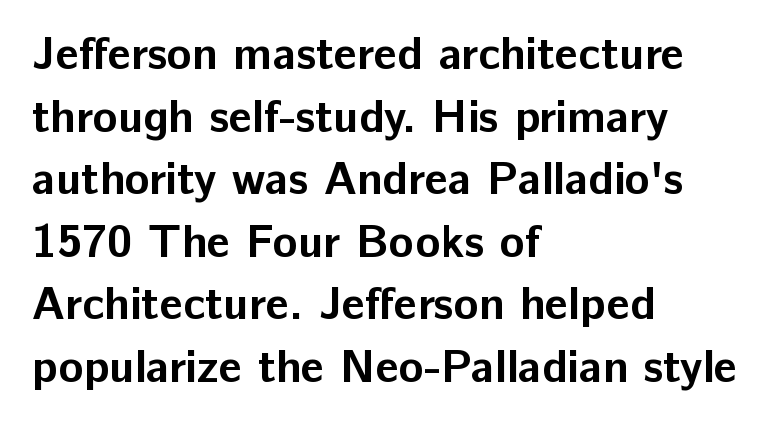
Unlike italic type, these characters show no tilt at all. The strokes are fattened all the way to bold. Vertically, the passage feels balanced, rows spaced as you'd expect. The letters advance in unequal steps, a hallmark of proportional type. This rendering features lettering with no underline. Observe the ordinary spacing: letters are neighbours, not strangers.
